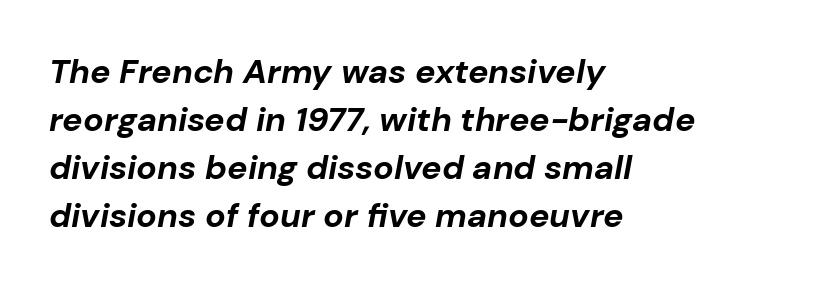
The image shows 34 px bold type, italic (leaning right); set left-aligned, normal line spacing (1.41x), normal letter spacing, not underlined; low stroke contrast and a medium x-height.
